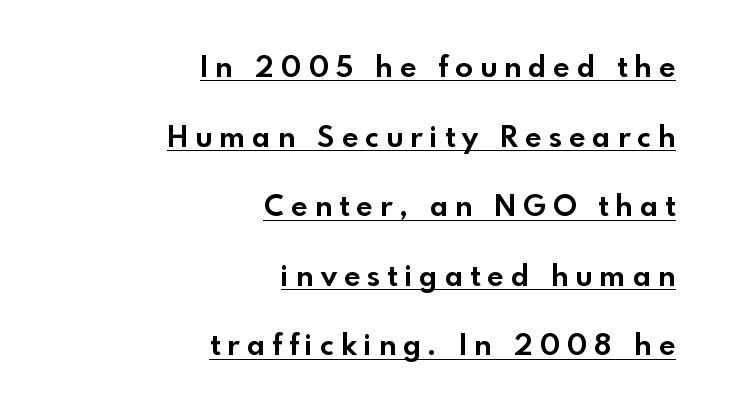
Q: Is the text bold? A: Yes.
Q: Is the text italic (slanted)? A: No, it is upright.
Q: Is the typeface a serif or a sans-serif typeface? A: Sans-serif.
Q: Is the text underlined? A: Yes.
Q: How is the paragraph aligned? A: Right-aligned.
Q: Is the spacing between letters normal or unusually wide? A: Unusually wide.
Q: Is the spacing between lines tight, normal or loose? A: Loose.
Q: Width (condensed, normal, or wide)? A: Normal.
Q: x-height? A: Small.
Q: Monospaced? A: No.
